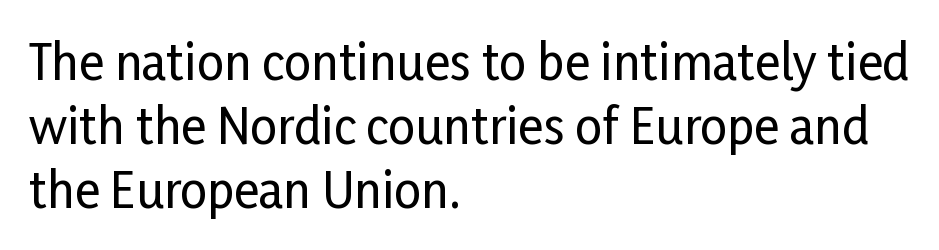
{"serif": "no", "italic": "no", "width": "condensed", "stroke_contrast": "low", "x_height": "medium", "monospaced": "no", "underline": "no", "align": "left", "line_spacing": "normal", "line_spacing_ratio": 1.33, "letter_spacing": "normal", "letter_spacing_em": 0.0, "glyph_px": 48}
